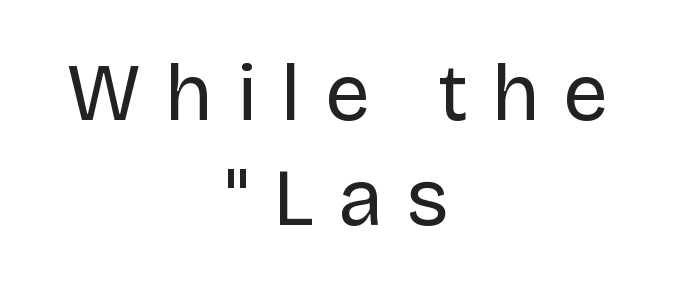
{"serif": "no", "italic": "no", "bold": "no", "weight": "regular", "width": "normal", "stroke_contrast": "low", "x_height": "large", "monospaced": "no", "underline": "no", "align": "center", "line_spacing": "normal", "line_spacing_ratio": 1.31, "letter_spacing": "wide", "letter_spacing_em": 0.3, "glyph_px": 80}
